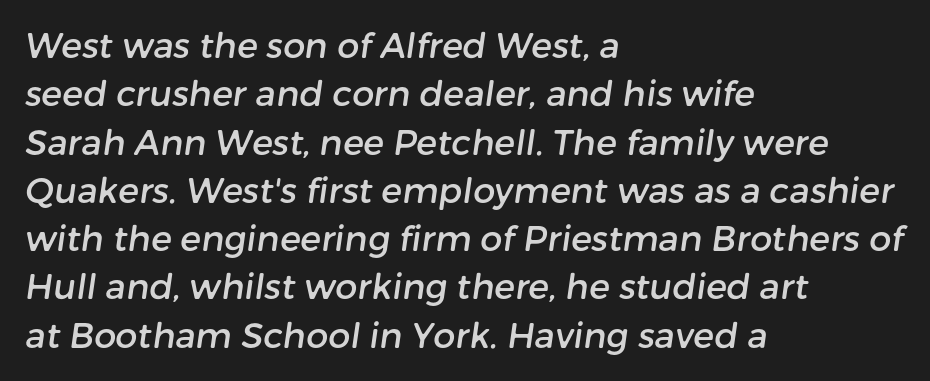
Q: Is the typeface a serif or a sans-serif typeface? A: Sans-serif.
Q: Is the text underlined? A: No.
Q: How is the paragraph aligned? A: Left-aligned.
Q: Is the spacing between letters normal or unusually wide? A: Normal.
Q: Is the spacing between lines tight, normal or loose? A: Normal.
Q: Width (condensed, normal, or wide)? A: Normal.
Q: Stroke contrast? A: Low.
Q: x-height? A: Medium.
Q: Monospaced? A: No.
